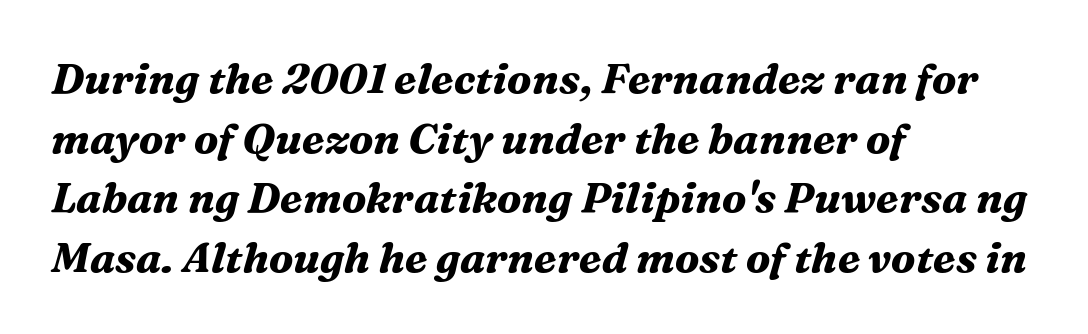
The text was rendered using a seriffed face with decorative stroke endings. Compared with a centered layout, this one pins lines to the left instead. The rendering uses a moderate line-height, typical for paragraphs. The passage shown leans; its letterforms are oblique. The passage shown is emphatically bold. This sample has the flowing, uneven cadence of proportional lettering.
